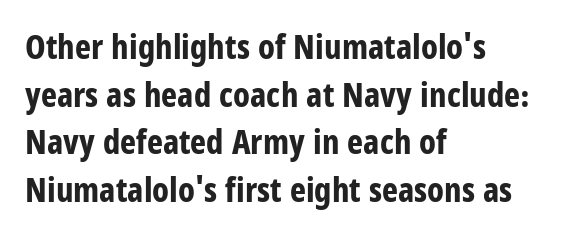
Strong, thick strokes mark this as bold type. The font's upright variant was chosen for this text. Between one letter and the next there's only the usual sliver of space. Does the copy run flush right? No — it runs flush left.
